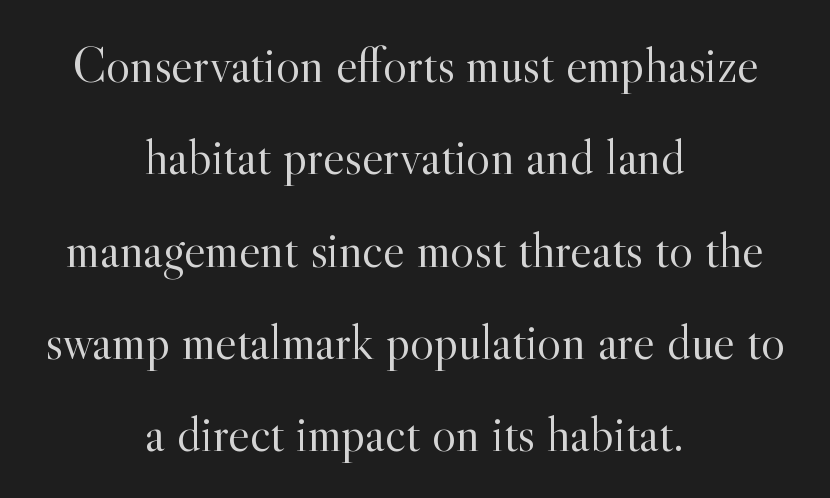
Q: Is the text bold? A: No.
Q: Is the text italic (slanted)? A: No, it is upright.
Q: Is the typeface a serif or a sans-serif typeface? A: Serif.
Q: Is the text underlined? A: No.
Q: How is the paragraph aligned? A: Centered.
Q: Is the spacing between letters normal or unusually wide? A: Normal.
Q: Width (condensed, normal, or wide)? A: Normal.
Q: x-height? A: Small.
Q: Monospaced? A: No.
